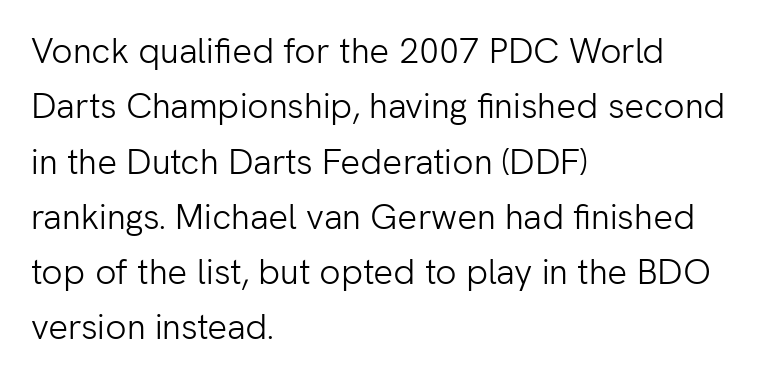
{"serif": "no", "italic": "no", "bold": "no", "weight": "light", "width": "normal", "stroke_contrast": "low", "x_height": "medium", "monospaced": "no", "underline": "no", "align": "left", "line_spacing": "normal", "line_spacing_ratio": 1.58, "letter_spacing": "normal", "letter_spacing_em": 0.0, "glyph_px": 35}
